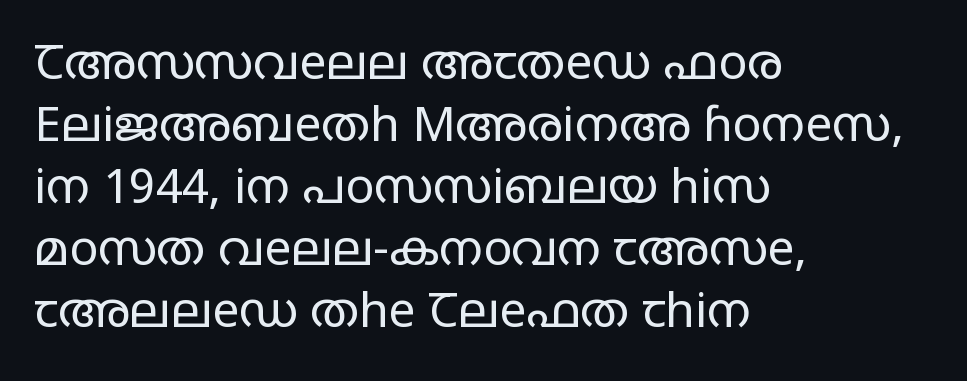
The image shows 48 px regular-weight, wide sans-serif type, upright; set left-aligned, normal line spacing (1.29x), normal letter spacing, not underlined; low stroke contrast and a large x-height.
